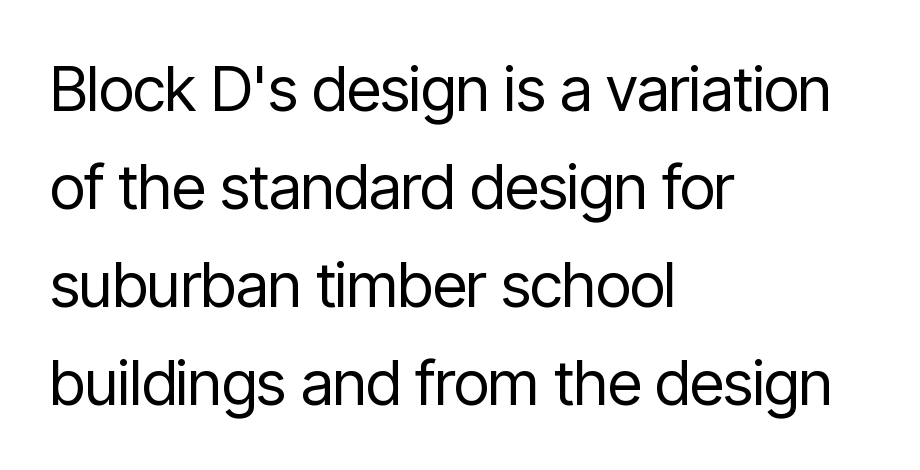
Q: Is the text bold? A: No.
Q: Is the text italic (slanted)? A: No, it is upright.
Q: Is the typeface a serif or a sans-serif typeface? A: Sans-serif.
Q: Is the text underlined? A: No.
Q: How is the paragraph aligned? A: Left-aligned.
Q: Is the spacing between letters normal or unusually wide? A: Normal.
Q: Is the spacing between lines tight, normal or loose? A: Normal.
Q: Width (condensed, normal, or wide)? A: Condensed.
Q: Stroke contrast? A: Low.
Q: x-height? A: Medium.
Q: Monospaced? A: No.
